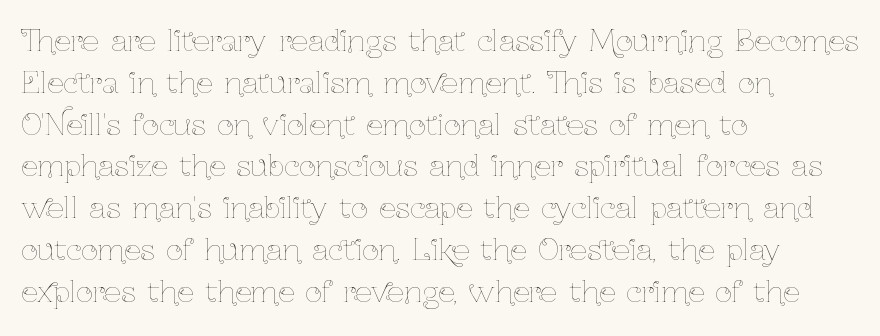
The letters advance in unequal steps, a hallmark of proportional type. A typesetter would mark this as roman, not italic. Default kerning and tracking; the words read as compact shapes. The space directly below the letters is spotless. The characters are drawn with everyday or finer stroke widths. The passage is arranged the way most books set body copy — flush left.
